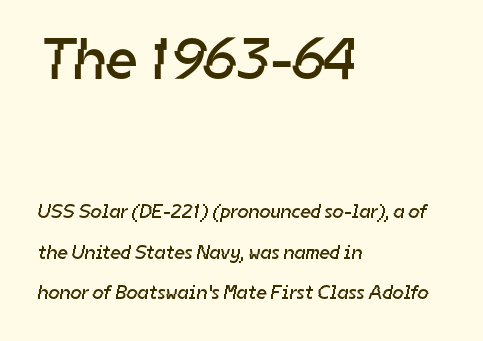
The image shows 59 px regular-weight sans-serif type; set left-aligned, loose line spacing (2.03x), normal letter spacing, not underlined; the first (top) block is 2.95x larger; low stroke contrast and a medium x-height.
